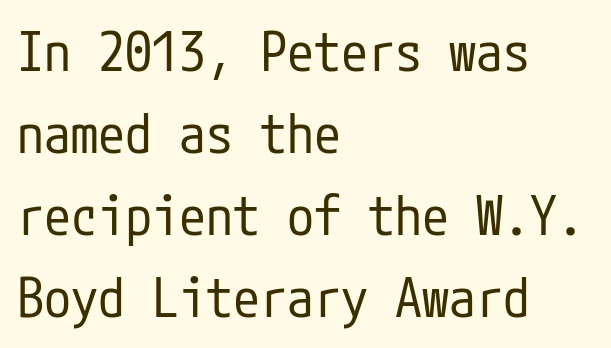
{"serif": "no", "italic": "no", "bold": "no", "weight": "regular", "width": "condensed", "stroke_contrast": "low", "x_height": "medium", "underline": "no", "align": "left", "line_spacing": "normal", "line_spacing_ratio": 1.52, "letter_spacing": "normal", "letter_spacing_em": 0.0, "glyph_px": 54}
